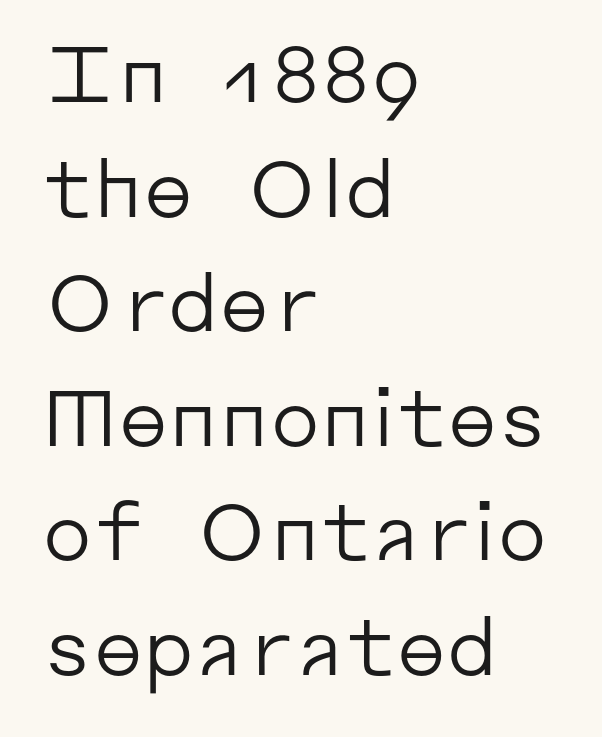
Q: Is the text bold? A: No.
Q: Is the text italic (slanted)? A: No, it is upright.
Q: Is the typeface a serif or a sans-serif typeface? A: Sans-serif.
Q: Is the text underlined? A: No.
Q: How is the paragraph aligned? A: Left-aligned.
Q: Is the spacing between letters normal or unusually wide? A: Normal.
Q: Is the spacing between lines tight, normal or loose? A: Normal.
Q: Width (condensed, normal, or wide)? A: Normal.
Q: Stroke contrast? A: Low.
Q: x-height? A: Medium.
Q: Monospaced? A: No.
